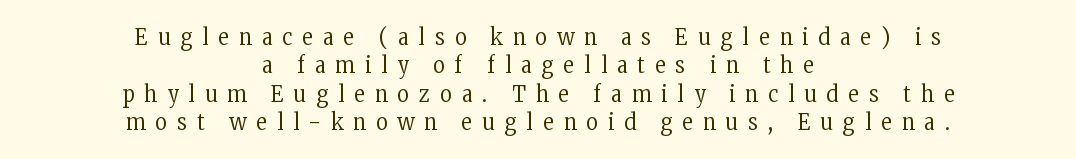
Q: Is the text bold? A: No.
Q: Is the text italic (slanted)? A: No, it is upright.
Q: Is the text underlined? A: No.
Q: How is the paragraph aligned? A: Centered.
Q: Is the spacing between letters normal or unusually wide? A: Unusually wide.
